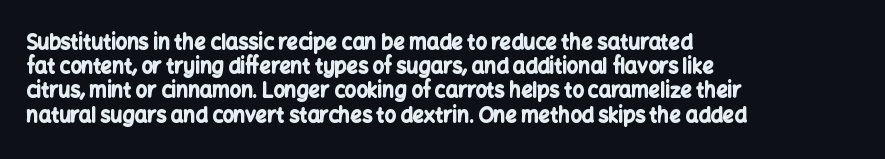
Descenders hang freely into open space. The paragraph has a hard left edge and a soft right edge. It's the straight-up-and-down kind of type. Observe the ordinary spacing: letters are neighbours, not strangers. Weight check: bold — yes, fully.
